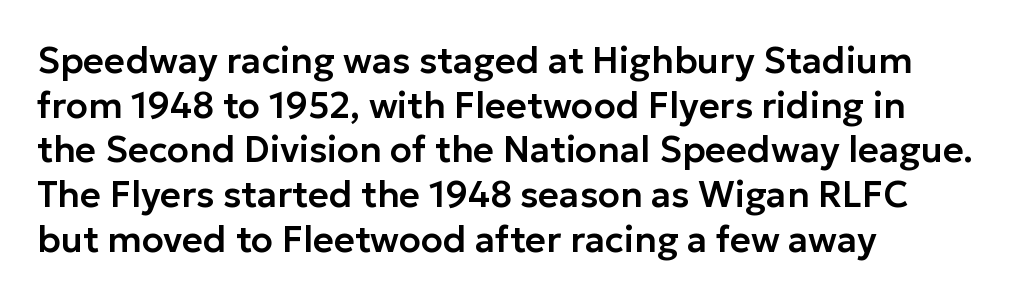
The rendering anchors every line to the left-hand side. You can tell it's not italic because the verticals are truly vertical. The zone under the glyphs is completely vacant. This sample uses plain, unmodified letter spacing.
